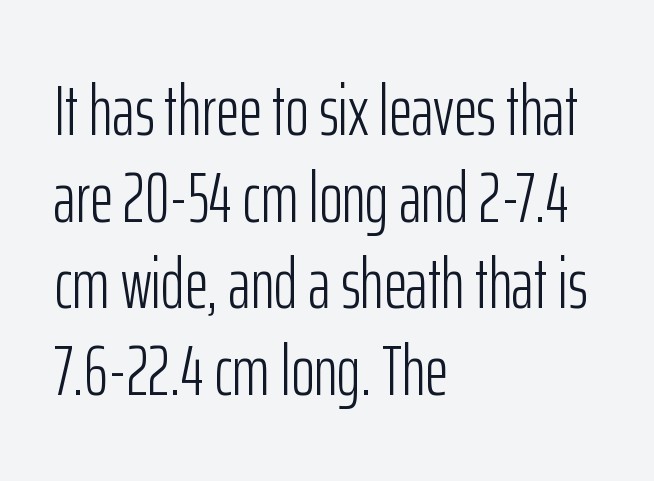
Q: Is the text bold? A: No.
Q: Is the text italic (slanted)? A: No, it is upright.
Q: Is the typeface a serif or a sans-serif typeface? A: Sans-serif.
Q: Is the text underlined? A: No.
Q: How is the paragraph aligned? A: Left-aligned.
Q: Is the spacing between letters normal or unusually wide? A: Normal.
Q: Width (condensed, normal, or wide)? A: Condensed.
Q: Stroke contrast? A: Low.
Q: x-height? A: Medium.
Q: Monospaced? A: No.
